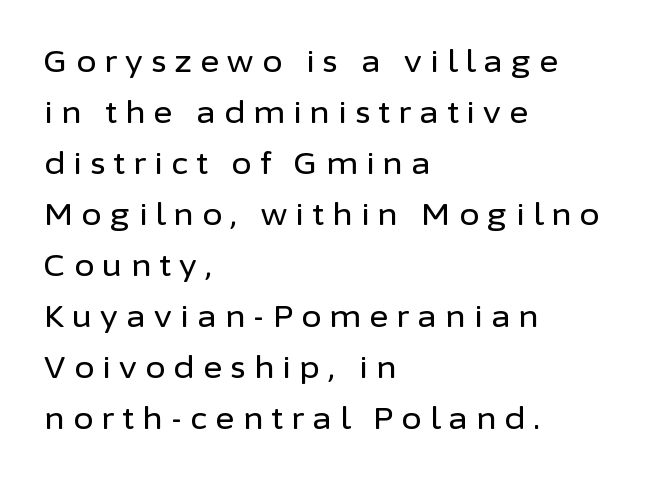
Q: Is the text italic (slanted)? A: No, it is upright.
Q: Is the typeface a serif or a sans-serif typeface? A: Sans-serif.
Q: Is the text underlined? A: No.
Q: How is the paragraph aligned? A: Left-aligned.
Q: Is the spacing between letters normal or unusually wide? A: Unusually wide.
Q: Width (condensed, normal, or wide)? A: Normal.
Q: Stroke contrast? A: Low.
Q: x-height? A: Medium.
Q: Monospaced? A: No.
